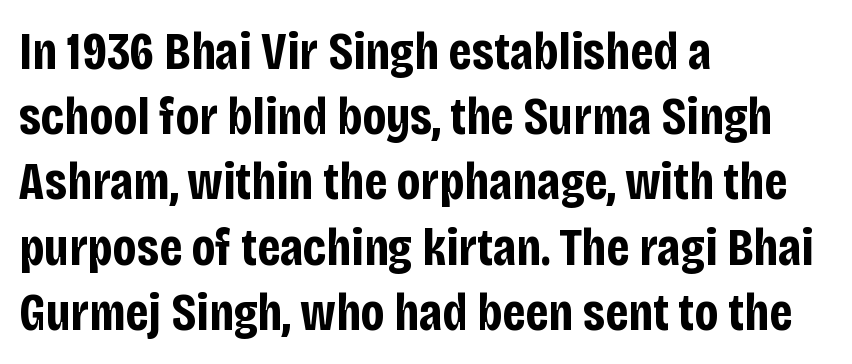
Q: Is the text bold? A: Yes.
Q: Is the text italic (slanted)? A: No, it is upright.
Q: Is the typeface a serif or a sans-serif typeface? A: Sans-serif.
Q: Is the text underlined? A: No.
Q: How is the paragraph aligned? A: Left-aligned.
Q: Is the spacing between letters normal or unusually wide? A: Normal.
Q: Width (condensed, normal, or wide)? A: Condensed.
Q: Stroke contrast? A: Low.
Q: x-height? A: Large.
Q: Monospaced? A: No.
